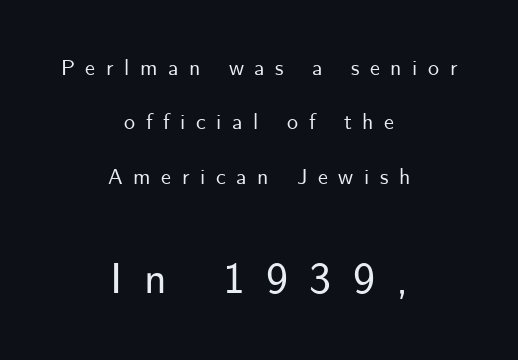
{"serif": "no", "italic": "no", "width": "normal", "stroke_contrast": "low", "x_height": "small", "monospaced": "no", "underline": "no", "align": "center", "line_spacing": "loose", "line_spacing_ratio": 2.47, "letter_spacing": "wide", "letter_spacing_em": 0.48, "larger_block": "second", "size_ratio": 2.0, "glyph_px": 44}
